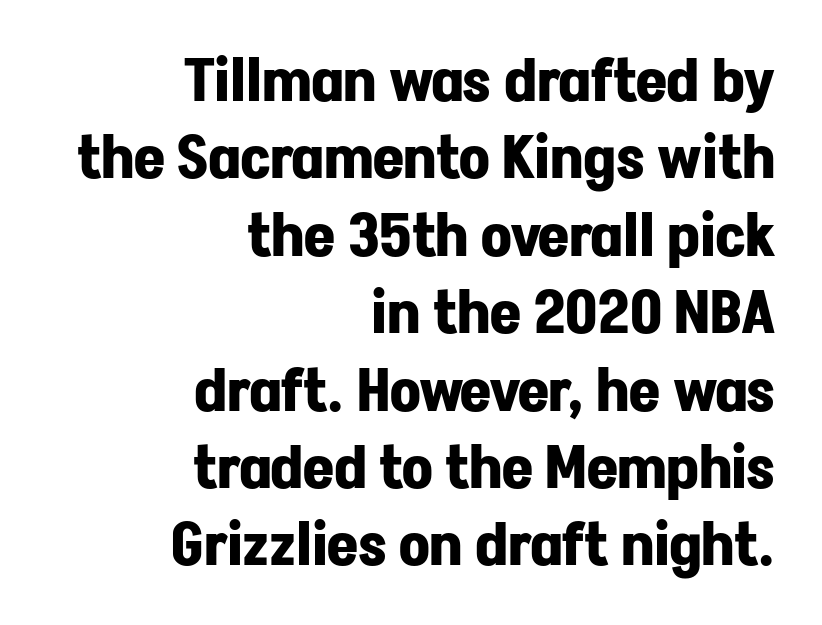
The image shows 60 px bold sans-serif type, upright; set right-aligned, normal line spacing (1.29x), normal letter spacing, not underlined; low stroke contrast and a medium x-height.
